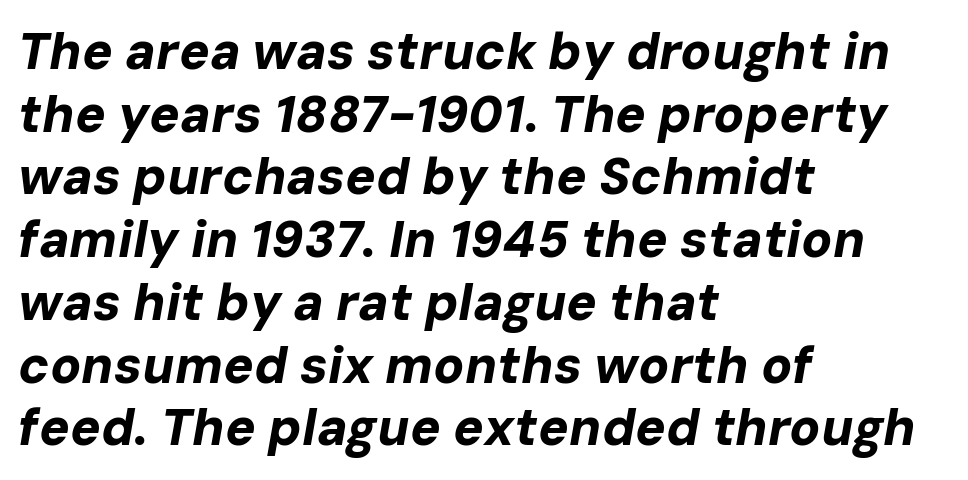
{"italic": "yes", "lean": "right", "slant_degrees": 10, "bold": "yes", "weight": "bold", "width": "normal", "stroke_contrast": "low", "x_height": "medium", "monospaced": "no", "underline": "no", "align": "left", "line_spacing_ratio": 1.23, "letter_spacing": "normal", "letter_spacing_em": 0.0, "glyph_px": 51}
